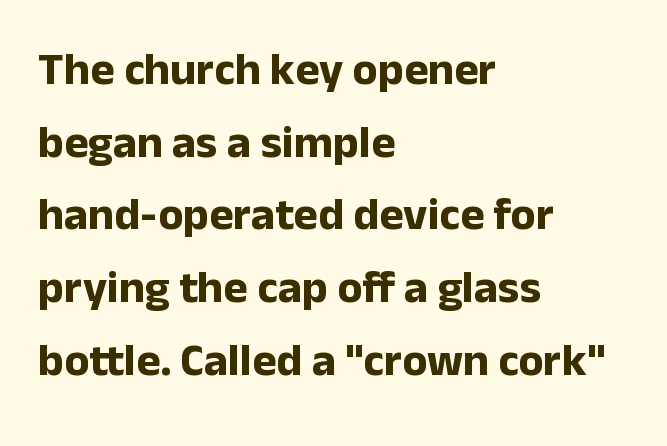
Character widths vary here, with narrow letters taking less room than wide ones. Letterform terminals end flat and unadorned throughout the passage. This sample uses plain, unmodified letter spacing. The passage shown is emphatically bold.
